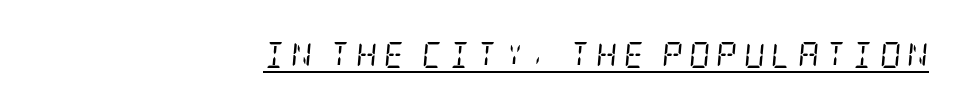
Stems here are at most as thick as an everyday book face. A baseline rule has been typeset under these characters. Posture: slanted. Letter spacing: wide. Where is the straight margin? On the right.
